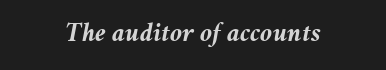
{"italic": "yes", "lean": "right", "slant_degrees": 11, "bold": "yes", "underline": "no", "align": "center", "letter_spacing": "normal", "letter_spacing_em": 0.0, "glyph_px": 27}
